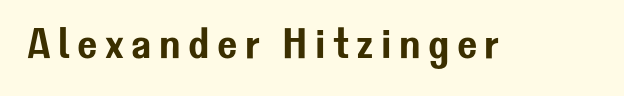
The axis of the letterforms is exactly vertical. Clear beneath every line of the passage. Think of a printed novel: that variable character pitch is what you see here. The text was rendered using a sans face with plain stroke endings.
